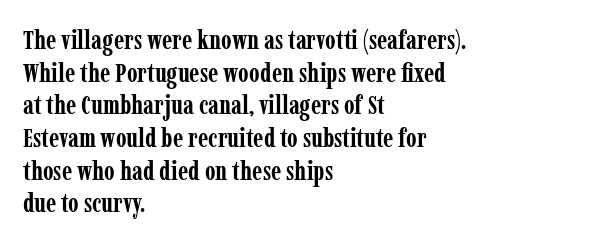
The image shows 27 px bold type, upright; set left-aligned, line spacing 1.21x, normal letter spacing, not underlined.
